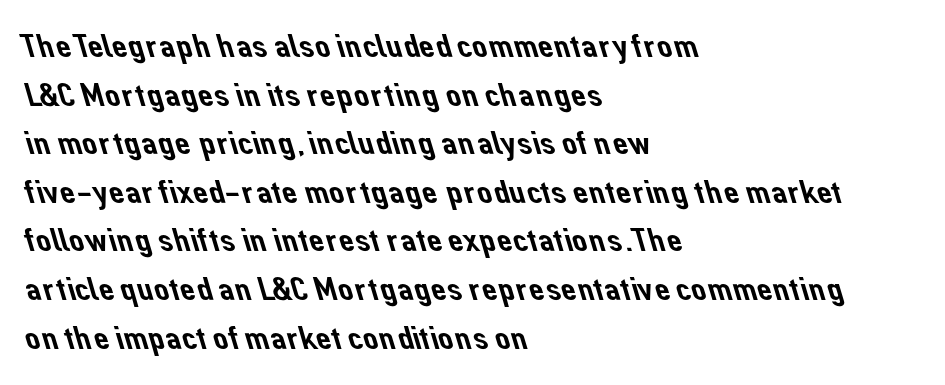
{"serif": "no", "width": "normal", "stroke_contrast": "low", "x_height": "medium", "monospaced": "no", "underline": "no", "align": "left", "line_spacing": "normal", "line_spacing_ratio": 1.43, "letter_spacing": "normal", "letter_spacing_em": 0.0, "glyph_px": 34}
